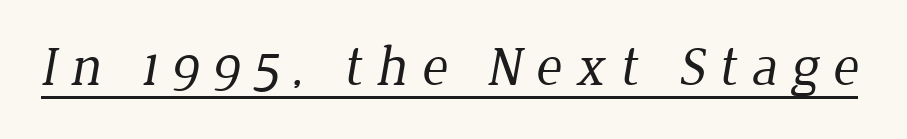
{"serif": "yes", "bold": "no", "weight": "regular", "width": "normal", "stroke_contrast": "low", "x_height": "medium", "monospaced": "no", "underline": "yes", "letter_spacing": "wide", "letter_spacing_em": 0.24, "glyph_px": 56}
